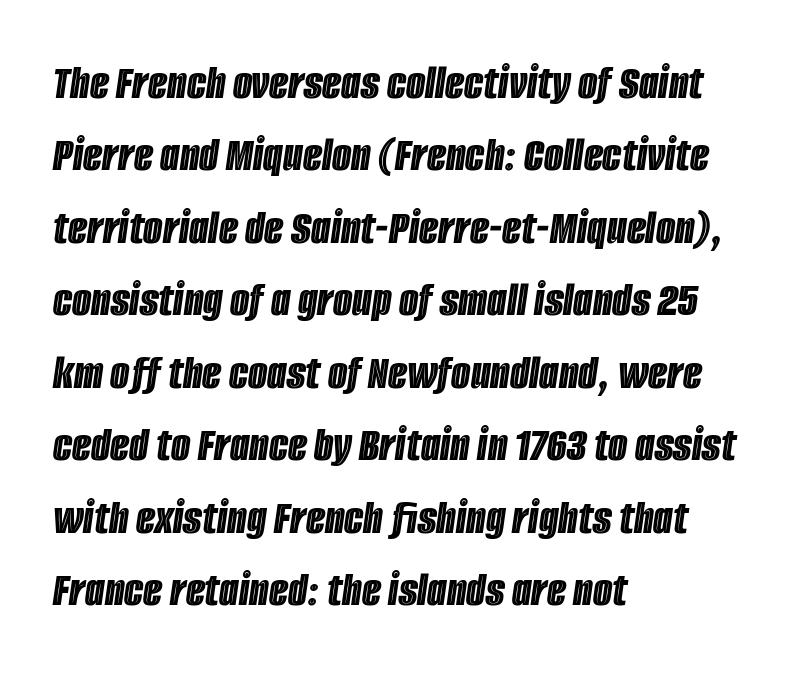
Beneath every word, the page is bare. Between one letter and the next there's only the usual sliver of space. Does the leading feel generous? No, just average. Looks like regular typesetting: each glyph gets only the width it needs. Teacher's note: observe the even left margin — that is flush-left alignment. The whole block is typeset with a tilt.
